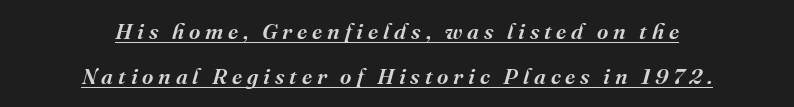
{"italic": "yes", "lean": "right", "slant_degrees": 16, "bold": "semi", "underline": "yes", "align": "center", "line_spacing": "loose", "line_spacing_ratio": 2.03, "letter_spacing": "wide", "letter_spacing_em": 0.22, "glyph_px": 22}
